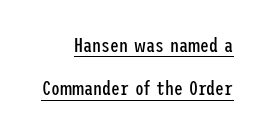
Leftover space on each line is placed entirely before the opening word. The typeface has the unassuming heft of standard copy or less. Is there an underline? Yes — a line sits under the letters. Glyph-to-glyph distance matches everyday printed text.
